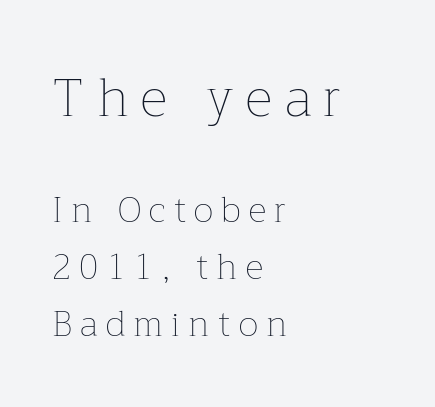
The image shows 53 px thin type, upright; set left-aligned, normal line spacing (1.62x), unusually wide letter spacing (+0.24 em), not underlined; the first (top) block is 1.51x larger; low stroke contrast and a medium x-height.
